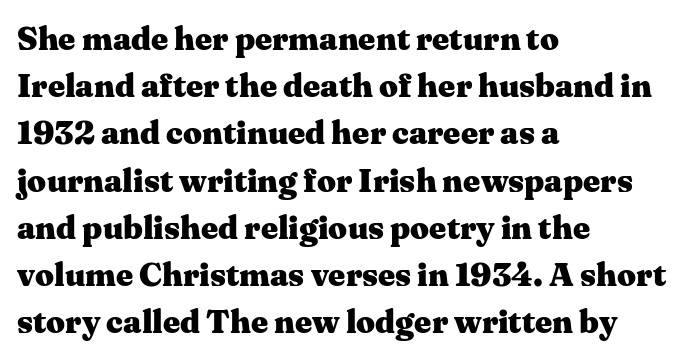
Q: Is the text bold? A: Yes.
Q: Is the text italic (slanted)? A: No, it is upright.
Q: Is the typeface a serif or a sans-serif typeface? A: Serif.
Q: Is the text underlined? A: No.
Q: How is the paragraph aligned? A: Left-aligned.
Q: Is the spacing between letters normal or unusually wide? A: Normal.
Q: Is the spacing between lines tight, normal or loose? A: Normal.
Q: Width (condensed, normal, or wide)? A: Wide.
Q: Stroke contrast? A: Medium.
Q: x-height? A: Medium.
Q: Monospaced? A: No.
